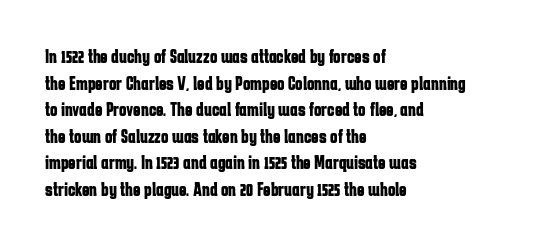
{"italic": "no", "bold": "yes", "underline": "no", "align": "left", "line_spacing": "normal", "line_spacing_ratio": 1.33, "letter_spacing": "normal", "letter_spacing_em": 0.0, "glyph_px": 20}
